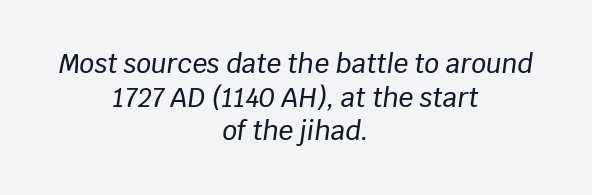
{"italic": "yes", "lean": "right", "slant_degrees": 8, "underline": "no", "align": "center", "line_spacing": "normal", "line_spacing_ratio": 1.29, "letter_spacing": "normal", "letter_spacing_em": 0.0, "glyph_px": 26}
